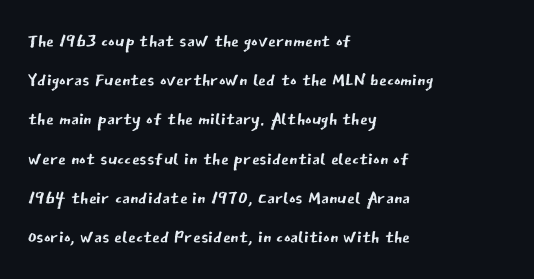
The image shows 25 px text type, upright; set left-aligned, normal line spacing (1.57x), normal letter spacing, not underlined.
